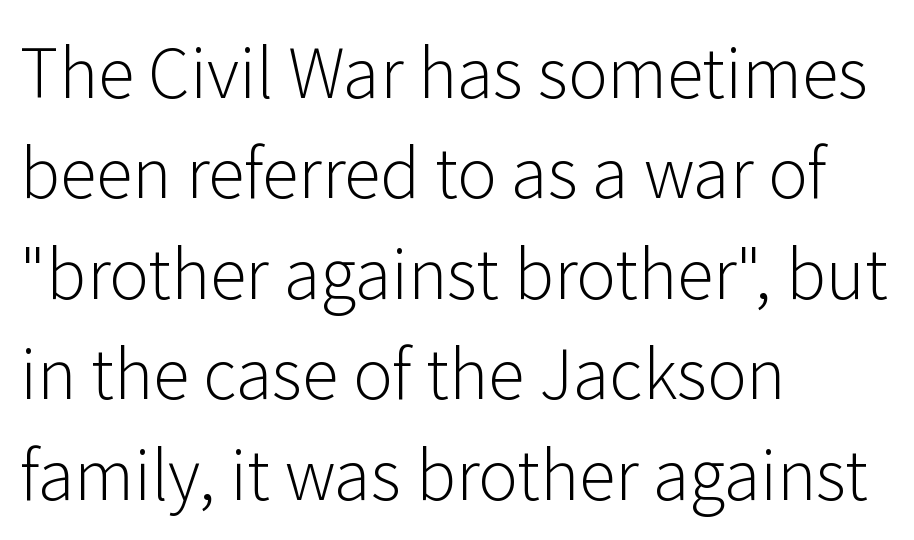
{"serif": "no", "italic": "no", "bold": "no", "weight": "light", "width": "normal", "stroke_contrast": "low", "x_height": "medium", "monospaced": "no", "underline": "no", "align": "left", "line_spacing": "normal", "line_spacing_ratio": 1.5, "letter_spacing": "normal", "letter_spacing_em": 0.0, "glyph_px": 67}
